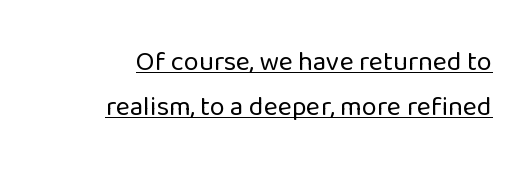
The image shows 27 px text type, upright; set normal line spacing (1.68x), normal letter spacing, underlined.
